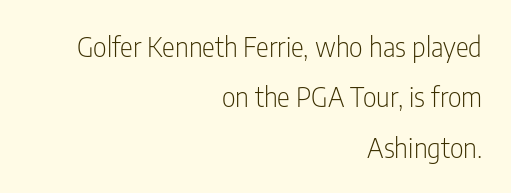
In terms of letterspacing, this is plain default setting. No heavy texture on the line: the type isn't bold. Quick note: underline off. Every stem runs plumb, perpendicular to the baseline.
